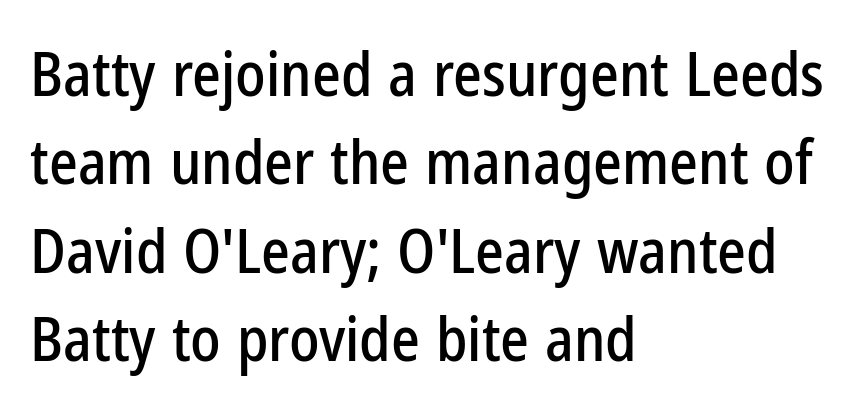
{"serif": "no", "italic": "no", "width": "condensed", "stroke_contrast": "low", "x_height": "medium", "monospaced": "no", "underline": "no", "align": "left", "line_spacing": "normal", "line_spacing_ratio": 1.45, "letter_spacing": "normal", "letter_spacing_em": 0.0, "glyph_px": 61}
